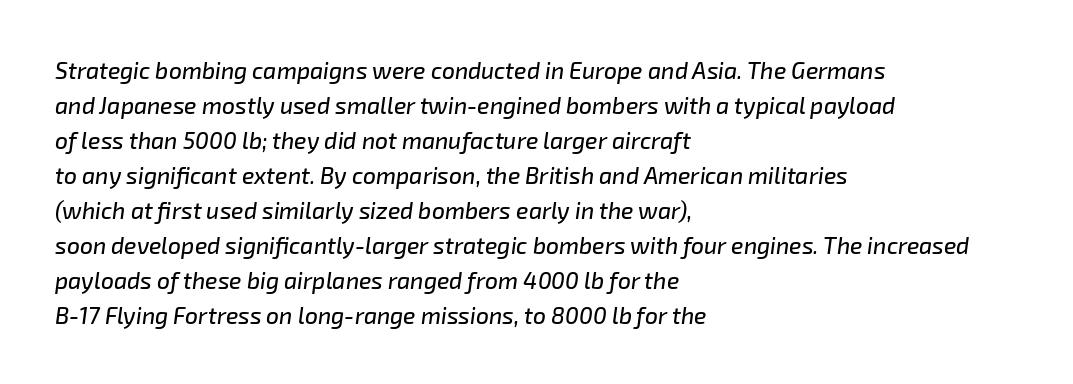
Q: Is the text italic (slanted)? A: Yes, it leans right by about 8 degrees.
Q: Is the text underlined? A: No.
Q: How is the paragraph aligned? A: Left-aligned.
Q: Is the spacing between letters normal or unusually wide? A: Normal.
Q: Is the spacing between lines tight, normal or loose? A: Normal.
